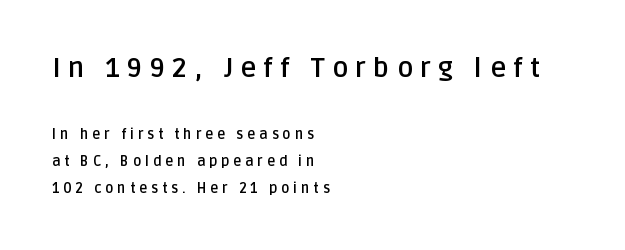
{"italic": "no", "bold": "yes", "underline": "no", "align": "left", "line_spacing": "loose", "line_spacing_ratio": 1.93, "letter_spacing": "wide", "letter_spacing_em": 0.27, "larger_block": "first", "size_ratio": 1.93, "glyph_px": 27}
